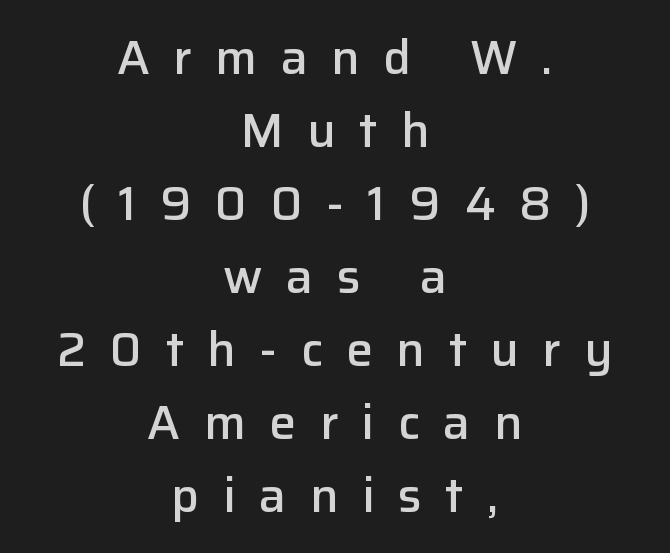
The image shows 48 px semibold sans-serif type, upright; set centered, normal line spacing (1.52x), unusually wide letter spacing (+0.49 em), not underlined; low stroke contrast and a medium x-height.
